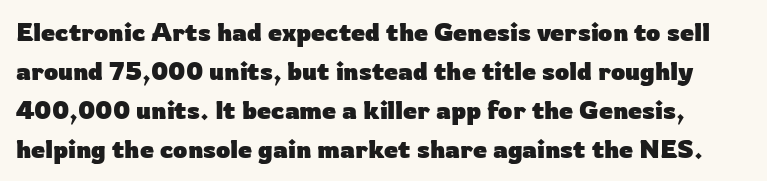
The image shows 25 px bold type, upright; set normal line spacing (1.56x), normal letter spacing, not underlined.
